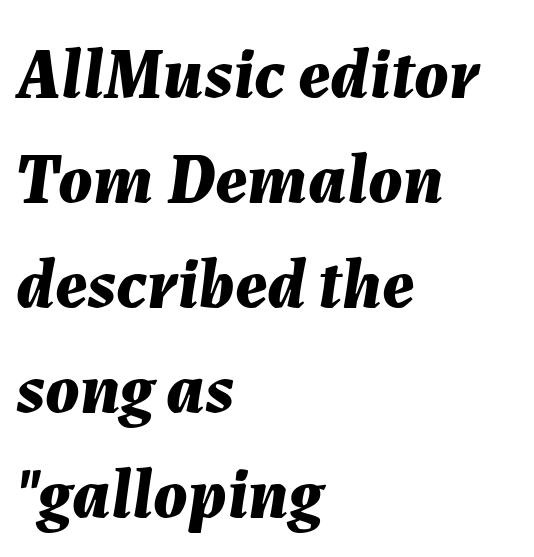
Is the letter spacing exaggerated? No — it looks like the ordinary default. When letters slant like this, we call the style italic. The space between consecutive lines is moderate. Chunky letters — that's bold for sure. Short and long lines alike share a common starting point at left. You could not count columns in this text — the font is proportionally spaced.
